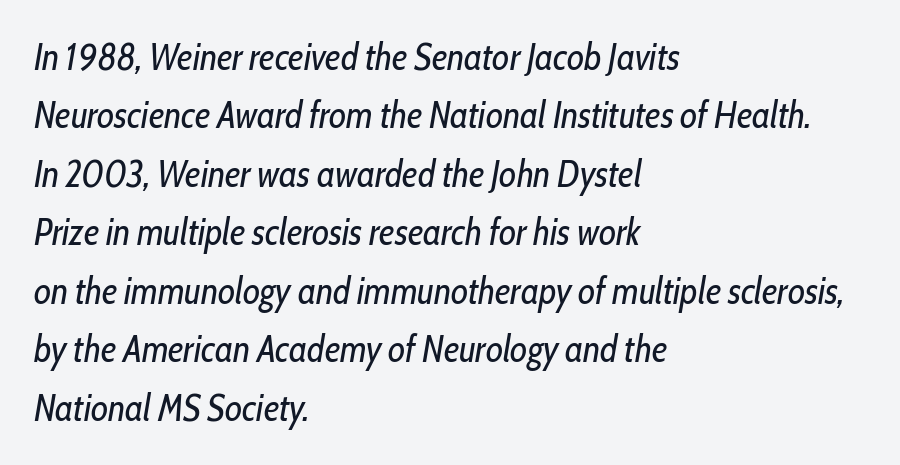
The letters advance in unequal steps, a hallmark of proportional type. The text block is weighted toward the left margin, trailing off unevenly rightward. Any mark beneath the type? The region is blank. Normally led — the rows are evenly, conventionally spaced.
